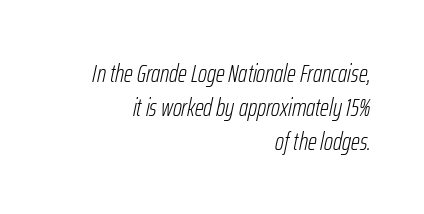
Q: Is the text bold? A: No.
Q: Is the text italic (slanted)? A: Yes, it leans right by about 12 degrees.
Q: Is the text underlined? A: No.
Q: How is the paragraph aligned? A: Right-aligned.
Q: Is the spacing between letters normal or unusually wide? A: Normal.
Q: Is the spacing between lines tight, normal or loose? A: Normal.
